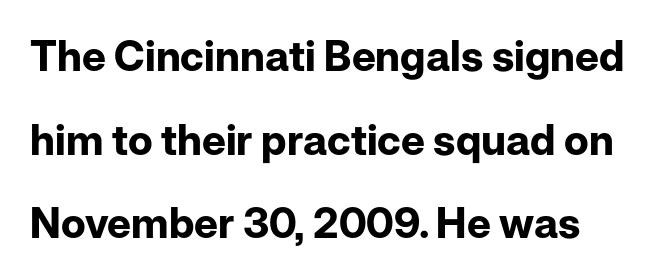
The image shows 42 px bold sans-serif type, upright; set loose line spacing (1.99x), normal letter spacing, not underlined; low stroke contrast and a medium x-height.
